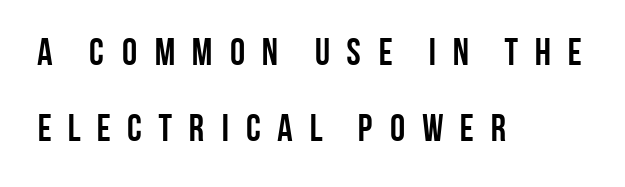
{"serif": "no", "italic": "no", "bold": "yes", "weight": "semibold", "width": "condensed", "stroke_contrast": "low", "x_height": "large", "monospaced": "no", "underline": "no", "align": "left", "line_spacing": "loose", "line_spacing_ratio": 1.99, "letter_spacing": "wide", "letter_spacing_em": 0.36, "glyph_px": 38}
